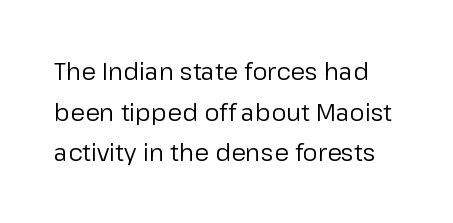
Q: Is the text bold? A: No.
Q: Is the text italic (slanted)? A: No, it is upright.
Q: Is the text underlined? A: No.
Q: Is the spacing between letters normal or unusually wide? A: Normal.
Q: Is the spacing between lines tight, normal or loose? A: Normal.
